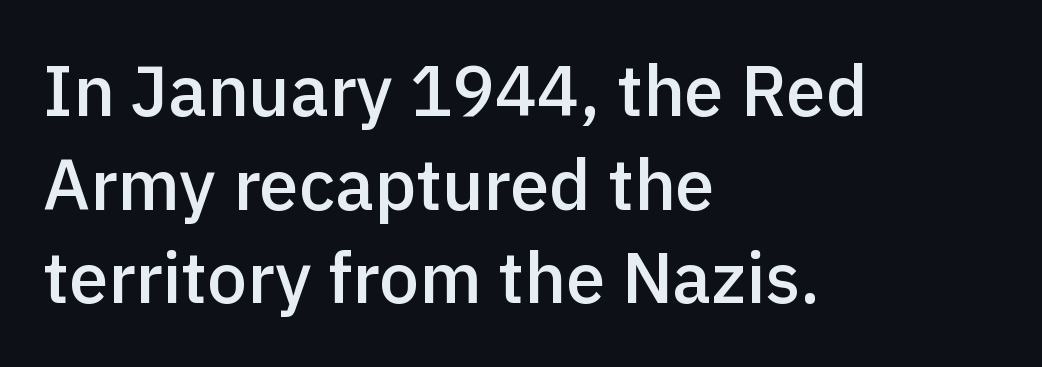
Q: Is the text bold? A: Semi-bold.
Q: Is the text italic (slanted)? A: No, it is upright.
Q: Is the typeface a serif or a sans-serif typeface? A: Sans-serif.
Q: Is the text underlined? A: No.
Q: How is the paragraph aligned? A: Left-aligned.
Q: Is the spacing between letters normal or unusually wide? A: Normal.
Q: Is the spacing between lines tight, normal or loose? A: Normal.
Q: Width (condensed, normal, or wide)? A: Normal.
Q: x-height? A: Medium.
Q: Monospaced? A: No.
